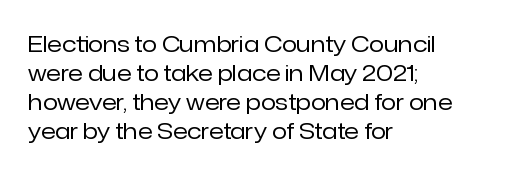
The image shows 22 px text type, upright; set left-aligned, normal line spacing (1.32x), normal letter spacing, not underlined.
